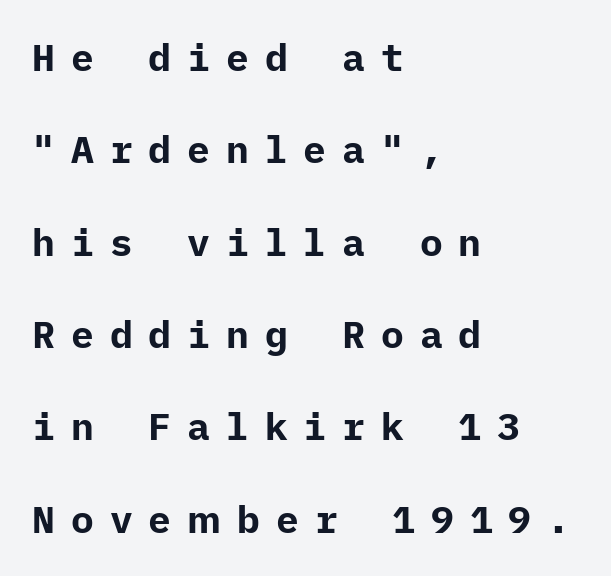
Q: Is the text bold? A: Yes.
Q: Is the text italic (slanted)? A: No, it is upright.
Q: Is the typeface a serif or a sans-serif typeface? A: Sans-serif.
Q: Is the text underlined? A: No.
Q: How is the paragraph aligned? A: Left-aligned.
Q: Is the spacing between letters normal or unusually wide? A: Unusually wide.
Q: Is the spacing between lines tight, normal or loose? A: Loose.
Q: Width (condensed, normal, or wide)? A: Normal.
Q: Stroke contrast? A: Low.
Q: x-height? A: Medium.
